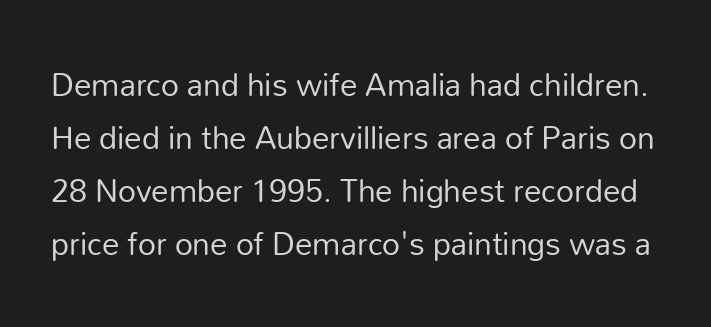
{"serif": "no", "italic": "no", "bold": "no", "weight": "regular", "width": "normal", "stroke_contrast": "low", "x_height": "medium", "monospaced": "no", "underline": "no", "line_spacing": "normal", "line_spacing_ratio": 1.51, "letter_spacing": "normal", "letter_spacing_em": 0.0, "glyph_px": 35}
